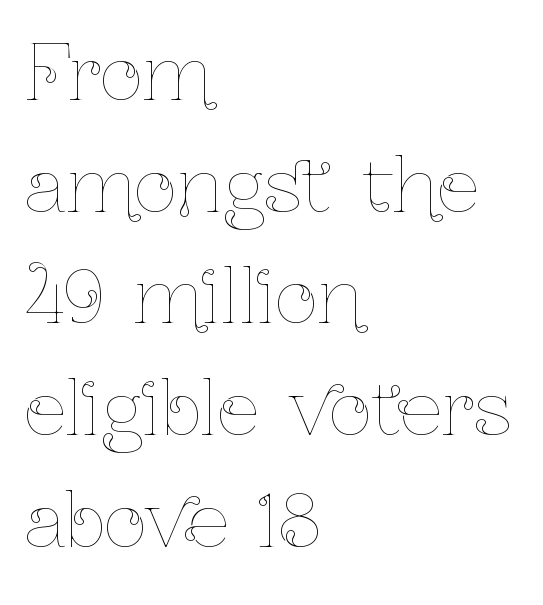
The image shows 74 px thin, condensed type, upright; set left-aligned, normal line spacing (1.51x), normal letter spacing, not underlined; low stroke contrast and a medium x-height.
